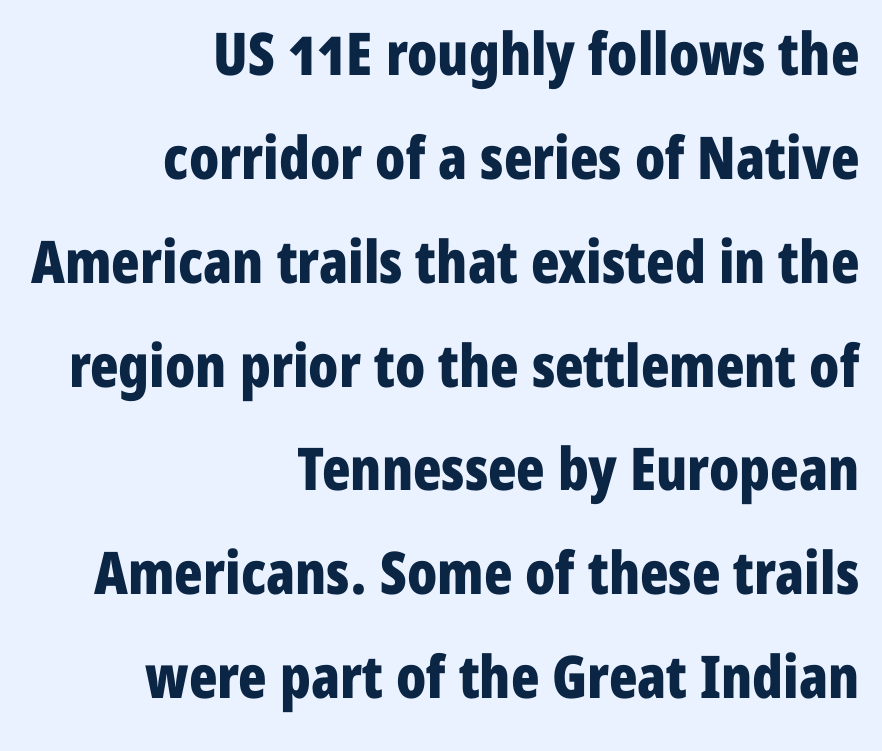
The image shows 59 px bold, condensed sans-serif type, upright; set right-aligned, line spacing 1.76x, normal letter spacing, not underlined; low stroke contrast and a medium x-height.
